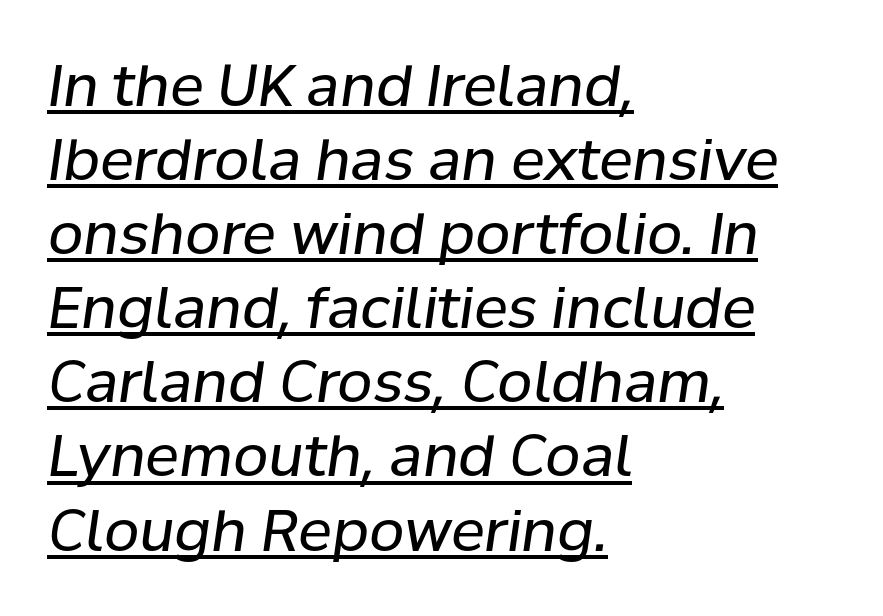
Q: Is the text bold? A: No.
Q: Is the text italic (slanted)? A: Yes, it leans right by about 8 degrees.
Q: Is the text underlined? A: Yes.
Q: How is the paragraph aligned? A: Left-aligned.
Q: Is the spacing between letters normal or unusually wide? A: Normal.
Q: Is the spacing between lines tight, normal or loose? A: Normal.
Q: Width (condensed, normal, or wide)? A: Normal.
Q: Stroke contrast? A: Low.
Q: x-height? A: Medium.
Q: Monospaced? A: No.
